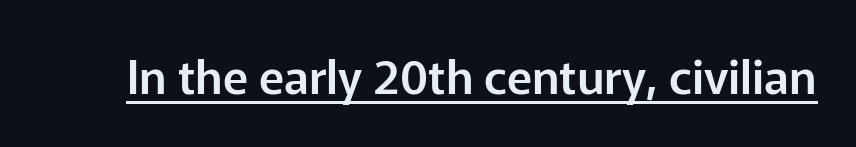
Notice how the stems are strictly vertical — no italics here. Examine the stroke ends and you'll find no serifs. You can see a thin bar hugging the bottom of the glyphs. The tracking reads as untouched default to a designer's eye. Note the varied advance widths — an 'i' is clearly narrower than an 'm'.
